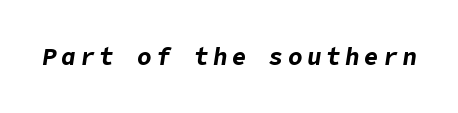
The image shows 24 px bold type, italic (leaning right); set not underlined.
